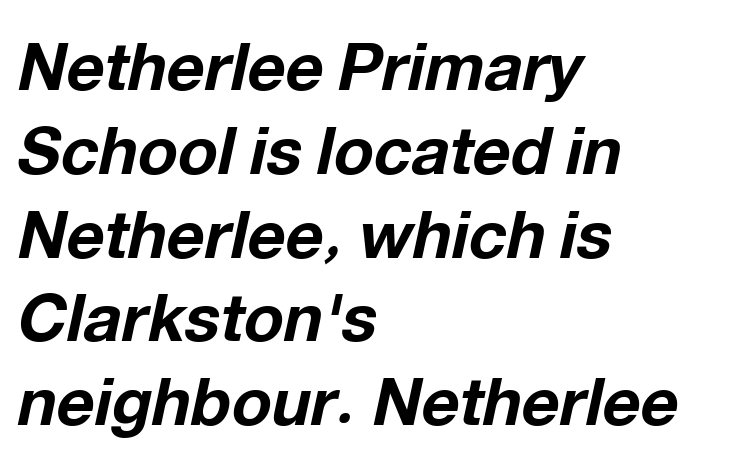
{"italic": "yes", "lean": "right", "slant_degrees": 12, "bold": "yes", "weight": "bold", "width": "normal", "stroke_contrast": "low", "x_height": "medium", "monospaced": "no", "underline": "no", "align": "left", "line_spacing": "normal", "line_spacing_ratio": 1.27, "letter_spacing": "normal", "letter_spacing_em": 0.0, "glyph_px": 66}
